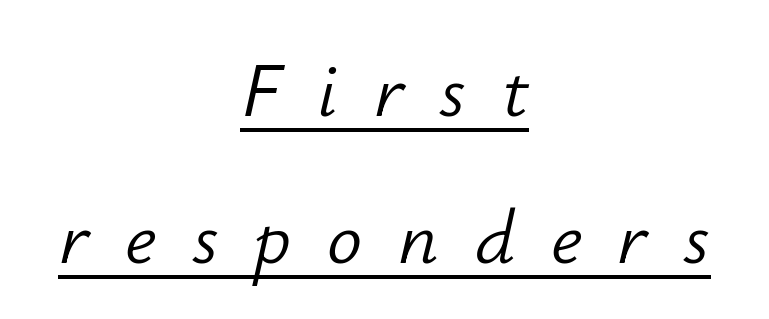
A typesetter would call this proportional, since set widths differ per character. The text block is weighted toward neither margin, spreading evenly from the middle. The face used here is rendered with a markedly widened letterfit. A rule runs beneath these lines of type. Stroke mass is kept to a normal reading level or below. Style check: oblique.
